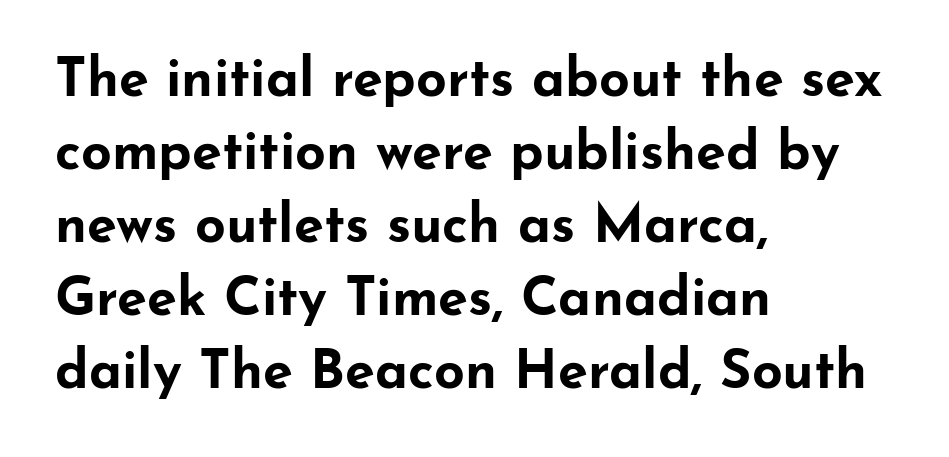
This sample has the flowing, uneven cadence of proportional lettering. The area under the type is left untouched. Left-aligned paragraph, ragged on the right. A typesetter would mark this as roman, not italic. You could call the tracking neutral — neither tight nor loose. How heavy is the stroke? Heavy — this is a bold.
